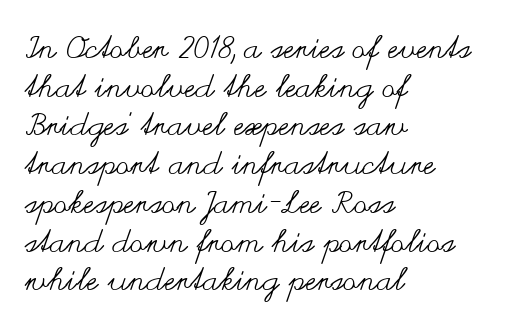
The image shows 31 px regular-weight, wide type; set left-aligned, normal line spacing (1.25x), normal letter spacing, not underlined; medium stroke contrast and a small x-height.
